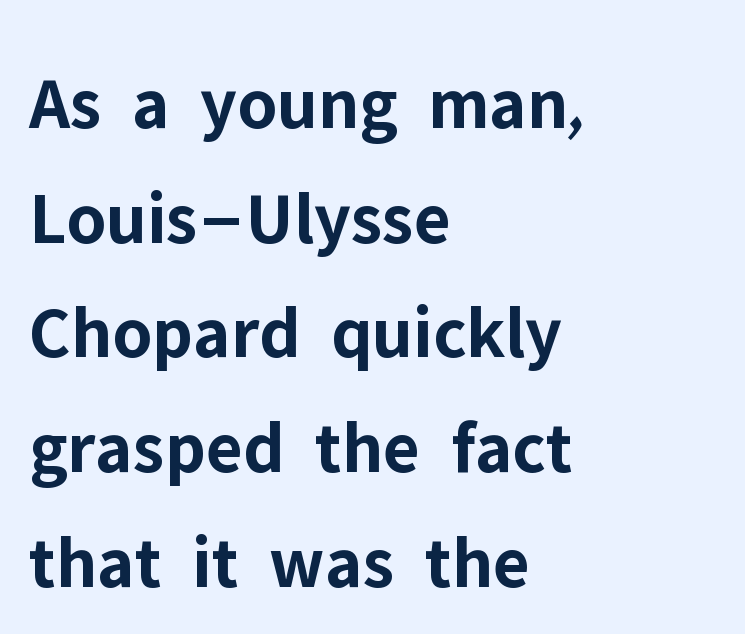
{"serif": "no", "italic": "no", "bold": "yes", "weight": "bold", "width": "normal", "stroke_contrast": "low", "x_height": "medium", "monospaced": "no", "underline": "no", "align": "left", "line_spacing": "normal", "line_spacing_ratio": 1.53, "letter_spacing": "normal", "letter_spacing_em": 0.0, "glyph_px": 75}
